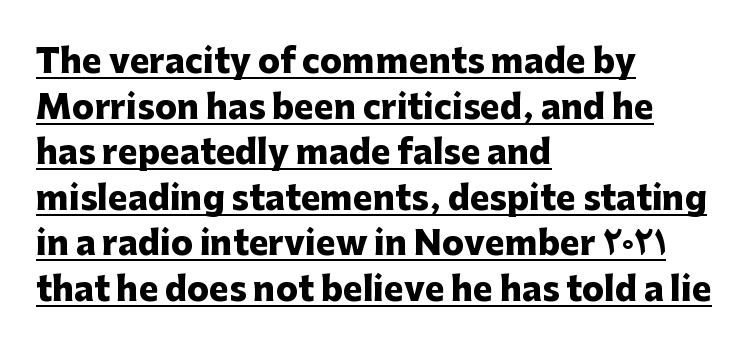
The face used here has the dense, thick strokes of a bold. This rendering employs a face without finishing strokes, i.e., a sans-serif. What decoration does the sample have? An underline. This sample keeps an unexceptional amount of space between lines. Every stem runs plumb, perpendicular to the baseline. The rendering keeps characters at their native spacing.
